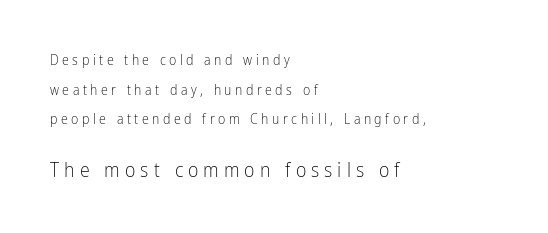
{"italic": "no", "bold": "no", "underline": "no", "align": "left", "line_spacing": "loose", "line_spacing_ratio": 2.11, "letter_spacing": "wide", "letter_spacing_em": 0.25, "larger_block": "second", "size_ratio": 1.43, "glyph_px": 20}
